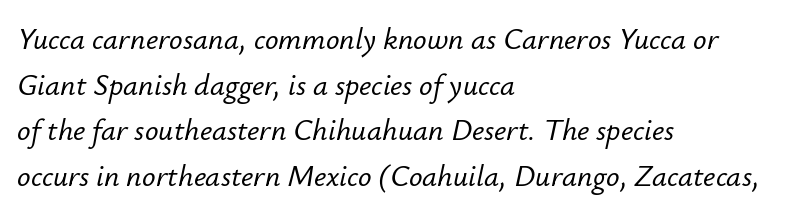
You could not count columns in this text — the font is proportionally spaced. Beneath every word, the page is bare. Style check: oblique. Nothing unusual about the tracking: characters are spaced as the font intends.
